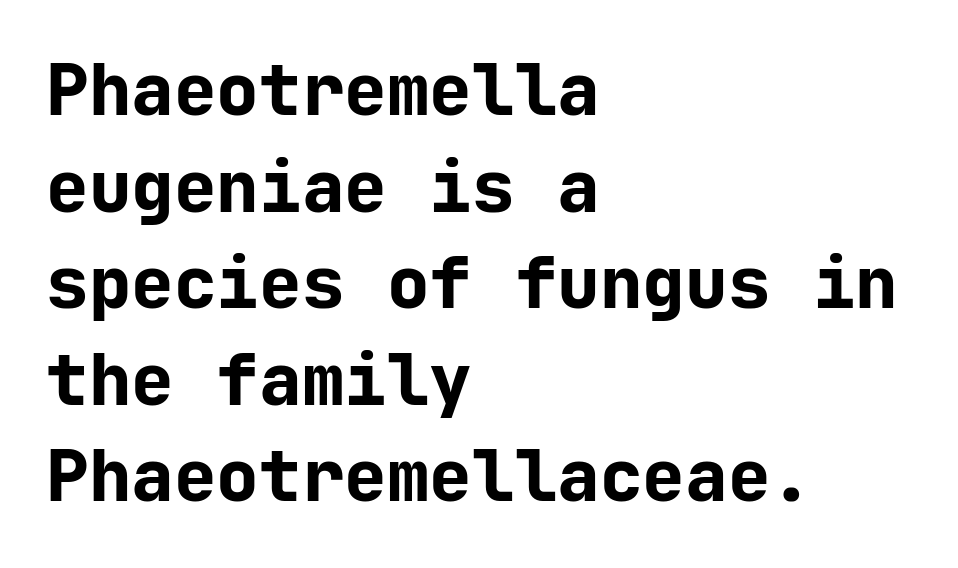
The letters sit at their default tracking, neither squeezed nor spread. Ordinary non-slanted type is in use. Which margin do the lines hug? The left one — the right edge is uneven. Leading: standard.
